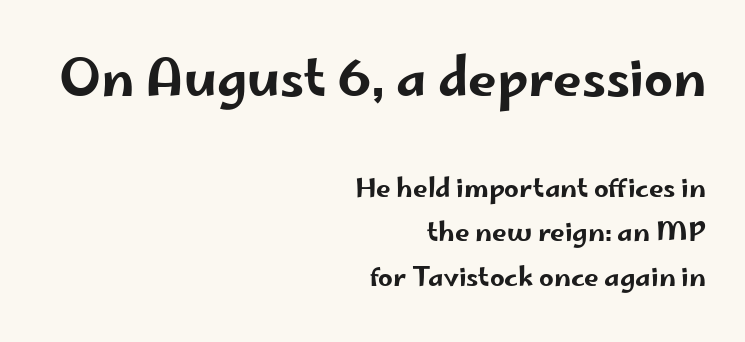
Q: Is the text italic (slanted)? A: No, it is upright.
Q: Is the typeface a serif or a sans-serif typeface? A: Sans-serif.
Q: Is the text underlined? A: No.
Q: How is the paragraph aligned? A: Right-aligned.
Q: Is the spacing between letters normal or unusually wide? A: Normal.
Q: Which block of text is set in a larger size, the first (top) or the second (bottom)? A: The first (top) one.
Q: Width (condensed, normal, or wide)? A: Wide.
Q: Stroke contrast? A: Low.
Q: x-height? A: Small.
Q: Monospaced? A: No.
